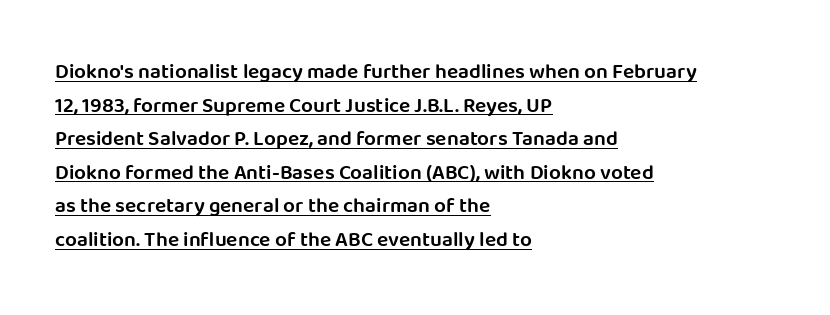
This block has exactly the height ordinary leading produces. Summary of weight: moderately heavy, a semibold. Italic? Not at all — the glyphs are vertical. All the whitespace from short lines collects on the right. A baseline rule has been typeset under these characters.
